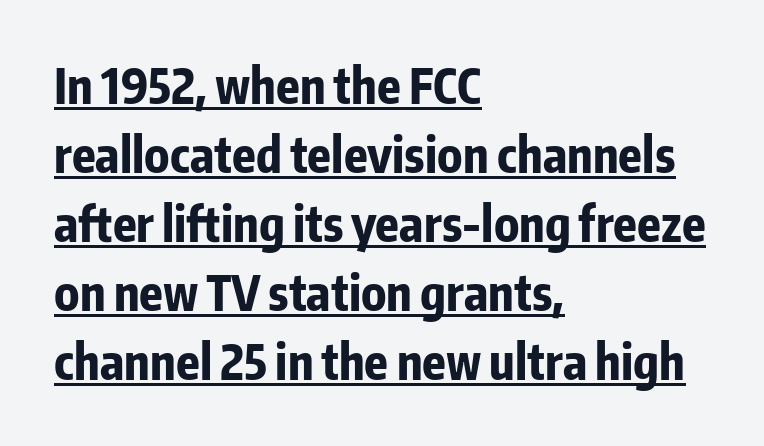
The image shows 48 px bold, condensed sans-serif type, upright; set left-aligned, normal line spacing (1.44x), normal letter spacing, underlined; low stroke contrast and a medium x-height.
